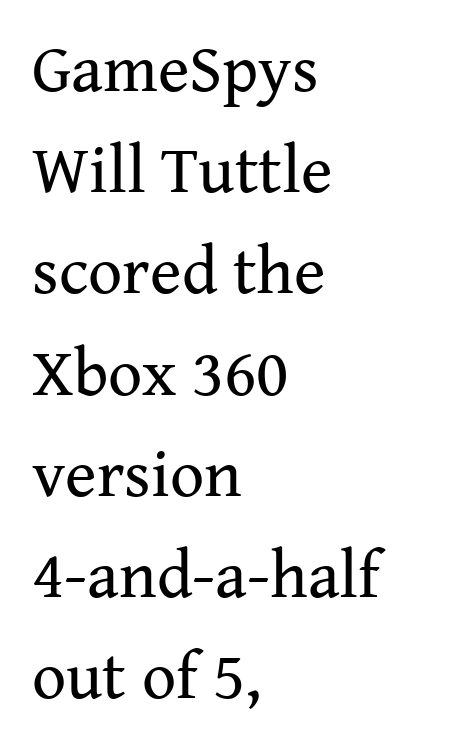
The image shows 67 px regular-weight serif type, upright; set left-aligned, normal line spacing (1.51x), normal letter spacing, not underlined; medium stroke contrast and a medium x-height.
